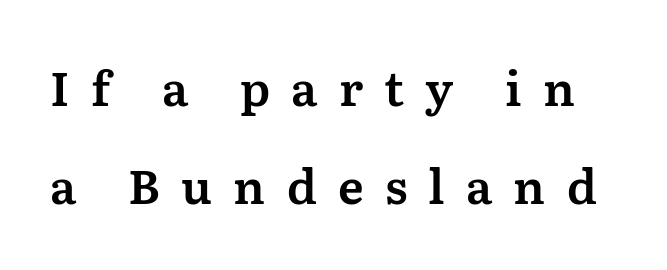
Q: Is the text italic (slanted)? A: No, it is upright.
Q: Is the typeface a serif or a sans-serif typeface? A: Serif.
Q: Is the text underlined? A: No.
Q: Is the spacing between letters normal or unusually wide? A: Unusually wide.
Q: Is the spacing between lines tight, normal or loose? A: Loose.
Q: Width (condensed, normal, or wide)? A: Normal.
Q: Stroke contrast? A: Medium.
Q: x-height? A: Medium.
Q: Monospaced? A: No.
